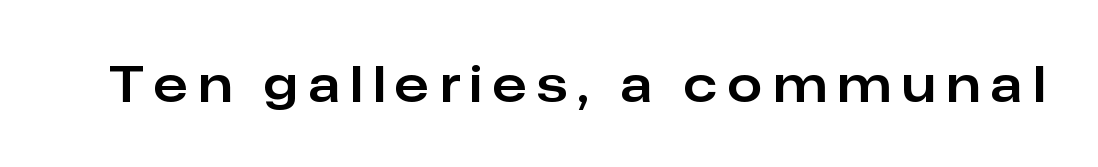
Between one letter and the next there's a generous, obvious gap. Stroke terminals: plain, sans-serif. You could not count columns in this text — the font is proportionally spaced. Unmarked baselines from the first word to the last.
